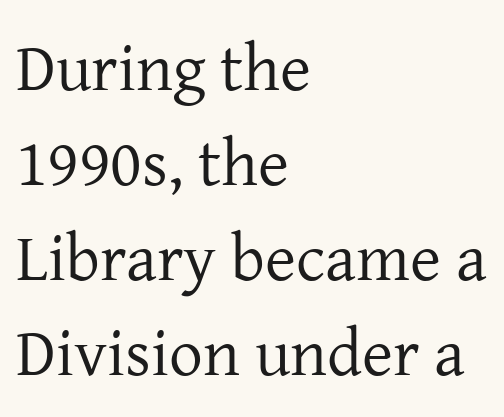
The image shows 67 px regular-weight serif type, upright; set left-aligned, normal line spacing (1.42x), normal letter spacing, not underlined; low stroke contrast and a medium x-height.
